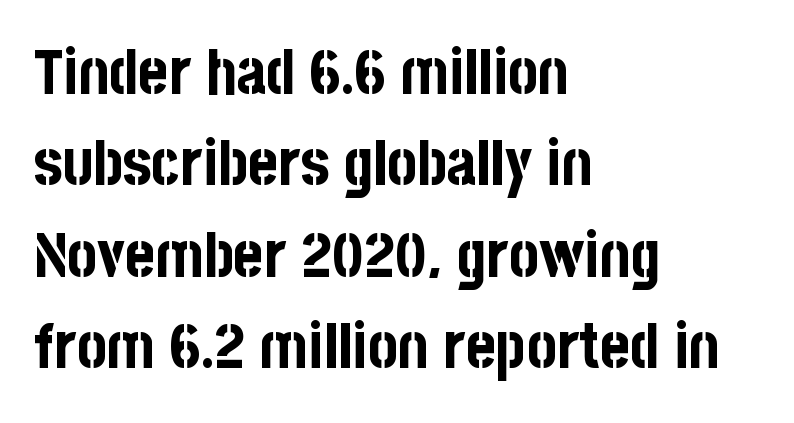
Q: Is the text bold? A: Yes.
Q: Is the text italic (slanted)? A: No, it is upright.
Q: Is the typeface a serif or a sans-serif typeface? A: Sans-serif.
Q: Is the text underlined? A: No.
Q: How is the paragraph aligned? A: Left-aligned.
Q: Is the spacing between letters normal or unusually wide? A: Normal.
Q: Is the spacing between lines tight, normal or loose? A: Normal.
Q: Width (condensed, normal, or wide)? A: Condensed.
Q: Stroke contrast? A: Low.
Q: x-height? A: Large.
Q: Monospaced? A: No.
